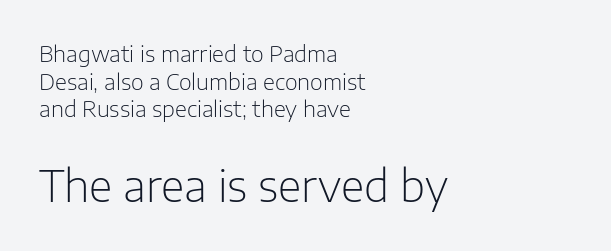
The foot of each line stays bare and open. The typography opts for an upright posture over an oblique one. Leading: standard. Looks like regular typesetting: each glyph gets only the width it needs. A student would notice the bottom passage is typeset larger than what precedes it.
